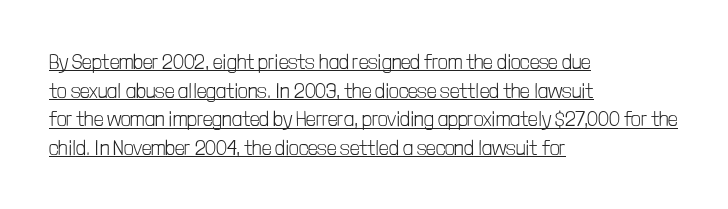
Every word sits above its own underline. A light-to-regular cut is what we see here. Words appear dense and cohesive because spacing is normal. This is the regular roman posture of the typeface.
